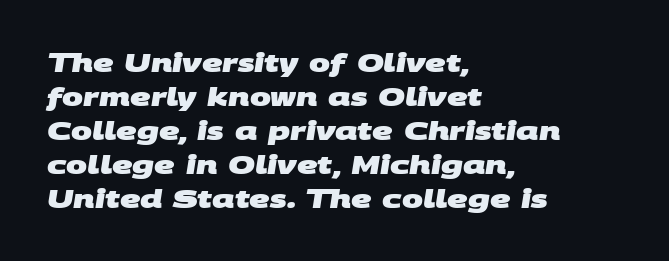
The image shows 25 px bold type; set left-aligned, normal line spacing (1.36x), normal letter spacing, not underlined.
